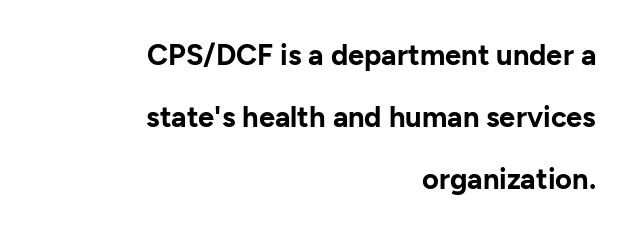
The image shows 29 px bold sans-serif type, upright; set right-aligned, loose line spacing (2.14x), normal letter spacing, not underlined; low stroke contrast and a medium x-height.
